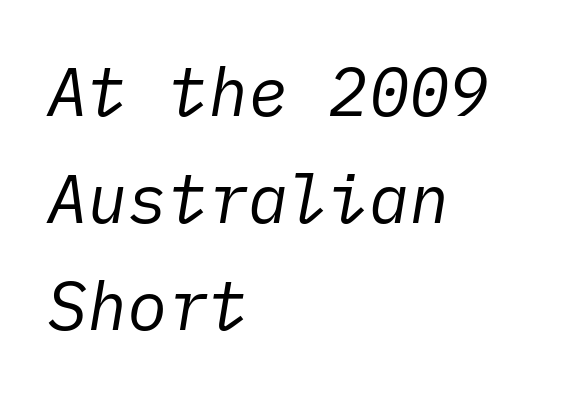
The image shows 67 px regular-weight type, italic (leaning right); set left-aligned, normal line spacing (1.6x), normal letter spacing, not underlined; low stroke contrast and a medium x-height.
